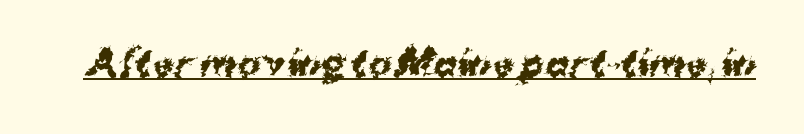
Q: Is the text bold? A: Yes.
Q: Is the typeface a serif or a sans-serif typeface? A: Sans-serif.
Q: Is the text underlined? A: Yes.
Q: Is the spacing between letters normal or unusually wide? A: Normal.
Q: Width (condensed, normal, or wide)? A: Normal.
Q: Stroke contrast? A: Medium.
Q: x-height? A: Medium.
Q: Monospaced? A: No.
